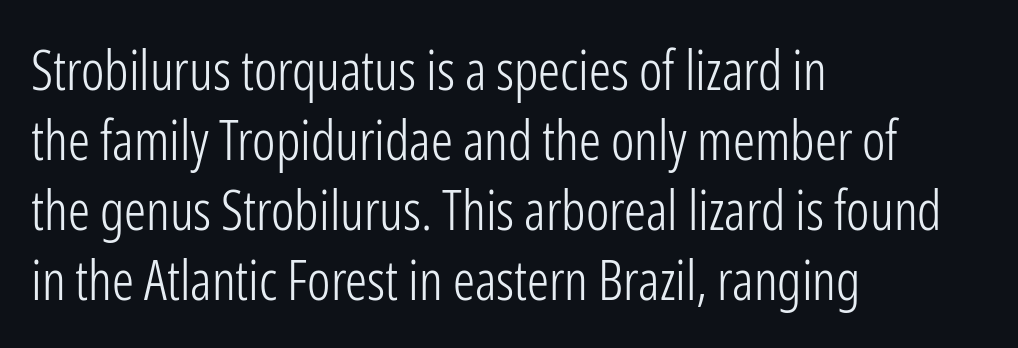
A normal amount of white space separates one row of letters from the next. Descender tails drop into unmarked territory. Italic? Not at all — the glyphs are vertical. The letters carry no serifs — their stems end cleanly without finishing strokes. The lines are quadded left.
